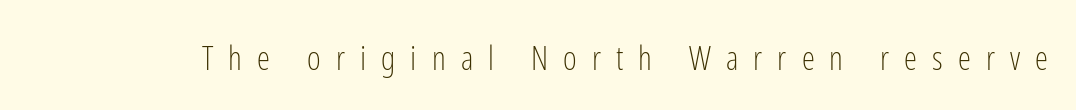
Q: Is the text bold? A: No.
Q: Is the text italic (slanted)? A: No, it is upright.
Q: Is the typeface a serif or a sans-serif typeface? A: Sans-serif.
Q: Is the text underlined? A: No.
Q: Is the spacing between letters normal or unusually wide? A: Unusually wide.
Q: Width (condensed, normal, or wide)? A: Condensed.
Q: Stroke contrast? A: Low.
Q: x-height? A: Medium.
Q: Monospaced? A: No.
